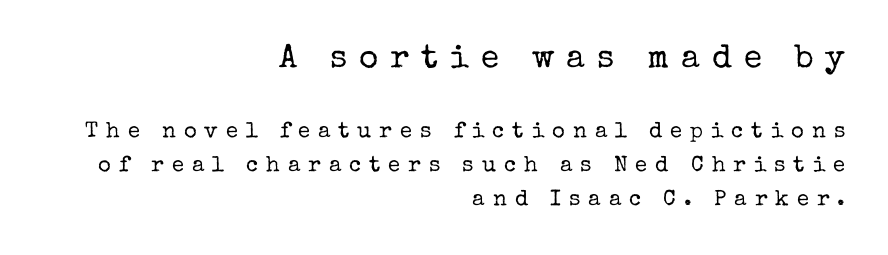
{"serif": "yes", "italic": "no", "bold": "no", "weight": "regular", "width": "normal", "stroke_contrast": "low", "x_height": "medium", "monospaced": "no", "underline": "no", "align": "right", "line_spacing": "normal", "line_spacing_ratio": 1.55, "letter_spacing": "wide", "letter_spacing_em": 0.36, "larger_block": "first", "size_ratio": 1.5, "glyph_px": 33}
